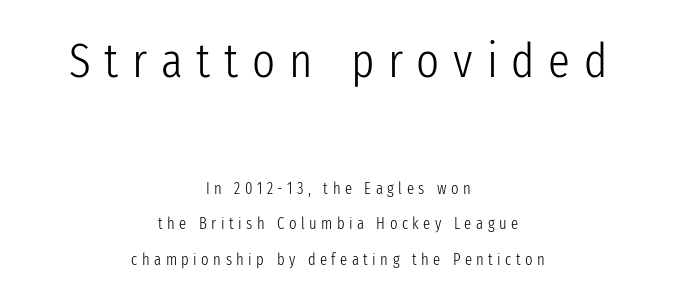
Q: Is the text bold? A: No.
Q: Is the text italic (slanted)? A: No, it is upright.
Q: Is the typeface a serif or a sans-serif typeface? A: Sans-serif.
Q: Is the text underlined? A: No.
Q: How is the paragraph aligned? A: Centered.
Q: Is the spacing between letters normal or unusually wide? A: Unusually wide.
Q: Is the spacing between lines tight, normal or loose? A: Loose.
Q: Which block of text is set in a larger size, the first (top) or the second (bottom)? A: The first (top) one.
Q: Width (condensed, normal, or wide)? A: Condensed.
Q: Stroke contrast? A: Low.
Q: x-height? A: Medium.
Q: Monospaced? A: No.
